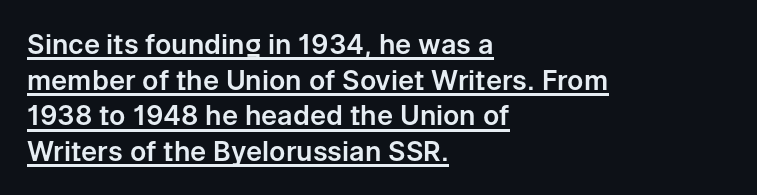
Q: Is the text italic (slanted)? A: No, it is upright.
Q: Is the text underlined? A: Yes.
Q: How is the paragraph aligned? A: Left-aligned.
Q: Is the spacing between letters normal or unusually wide? A: Normal.
Q: Is the spacing between lines tight, normal or loose? A: Normal.
